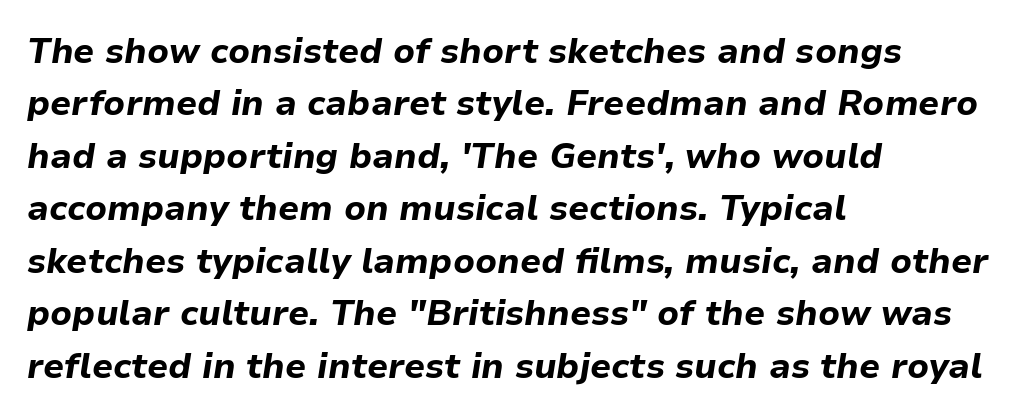
{"italic": "yes", "lean": "right", "slant_degrees": 9, "bold": "yes", "weight": "bold", "width": "normal", "stroke_contrast": "low", "x_height": "medium", "monospaced": "no", "underline": "no", "align": "left", "line_spacing": "normal", "line_spacing_ratio": 1.5, "letter_spacing": "normal", "letter_spacing_em": 0.0, "glyph_px": 35}
